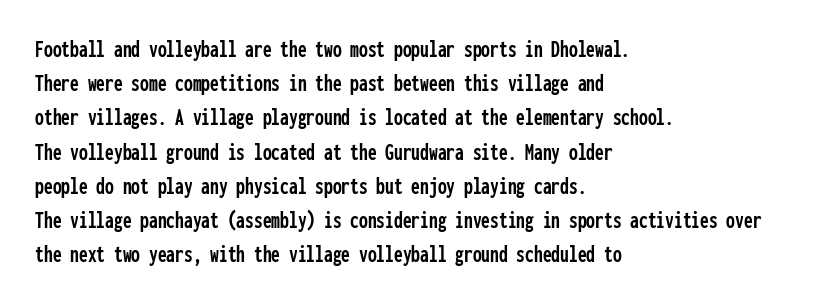
The image shows 25 px text type, upright; set left-aligned, normal line spacing (1.37x), normal letter spacing, not underlined.
